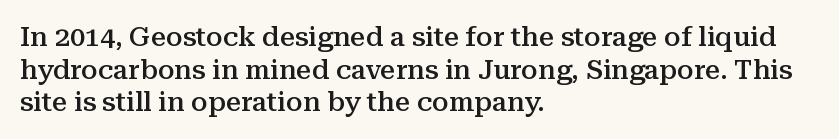
{"italic": "no", "bold": "semi", "underline": "no", "align": "left", "line_spacing_ratio": 1.21, "letter_spacing": "normal", "letter_spacing_em": 0.0, "glyph_px": 27}
